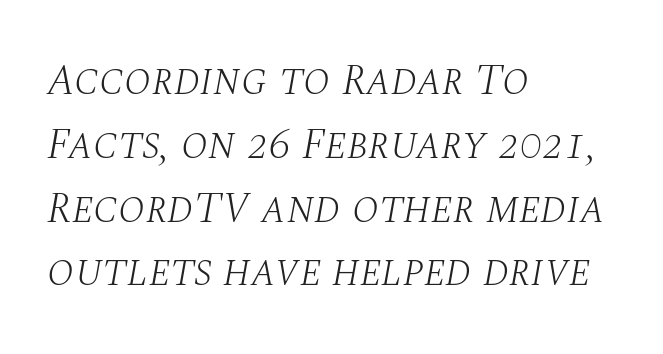
The image shows 44 px light serif type, italic (leaning right); set left-aligned, normal line spacing (1.45x), normal letter spacing, not underlined; medium stroke contrast and a large x-height.
